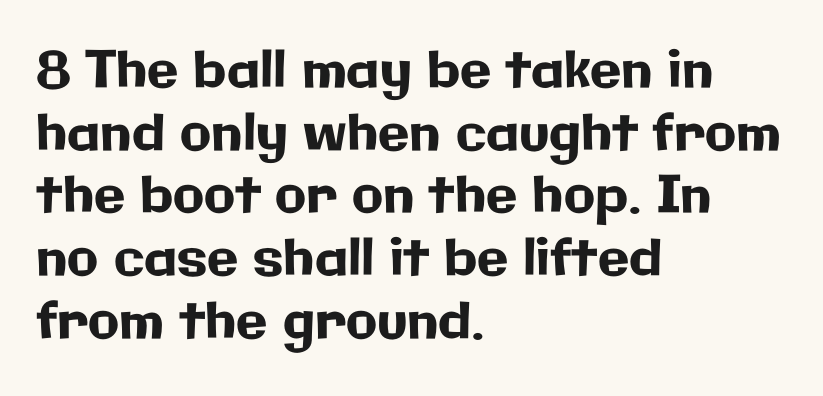
Q: Is the text italic (slanted)? A: No, it is upright.
Q: Is the typeface a serif or a sans-serif typeface? A: Sans-serif.
Q: Is the text underlined? A: No.
Q: How is the paragraph aligned? A: Left-aligned.
Q: Is the spacing between letters normal or unusually wide? A: Normal.
Q: Width (condensed, normal, or wide)? A: Normal.
Q: Stroke contrast? A: Low.
Q: x-height? A: Medium.
Q: Monospaced? A: No.
